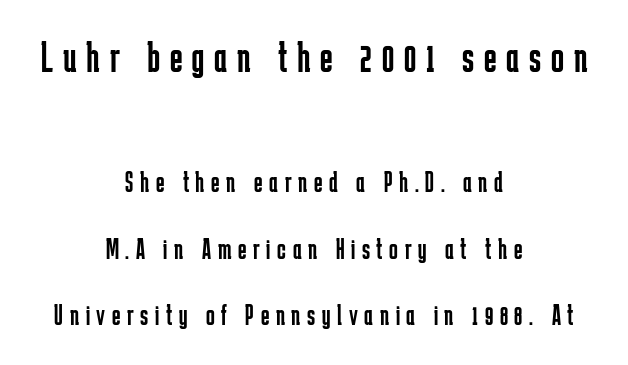
Visually the block forms a symmetrical silhouette, jagged on both flanks. You could not count columns in this text — the font is proportionally spaced. The passage shown stacks its lines with a broad gap. Every stem runs plumb, perpendicular to the baseline. The rendering shrinks the type as you move from the upper chunk to the lower.
